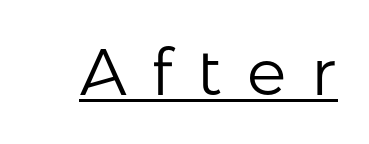
{"serif": "no", "italic": "no", "bold": "no", "weight": "regular", "width": "normal", "stroke_contrast": "low", "x_height": "medium", "monospaced": "no", "underline": "yes", "letter_spacing": "wide", "letter_spacing_em": 0.38, "glyph_px": 65}
